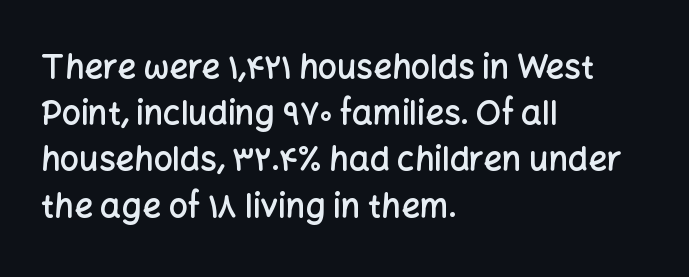
Q: Is the text bold? A: Semi-bold.
Q: Is the text italic (slanted)? A: No, it is upright.
Q: Is the typeface a serif or a sans-serif typeface? A: Sans-serif.
Q: Is the text underlined? A: No.
Q: How is the paragraph aligned? A: Left-aligned.
Q: Is the spacing between letters normal or unusually wide? A: Normal.
Q: Is the spacing between lines tight, normal or loose? A: Normal.
Q: Width (condensed, normal, or wide)? A: Normal.
Q: Stroke contrast? A: Low.
Q: x-height? A: Medium.
Q: Monospaced? A: No.
